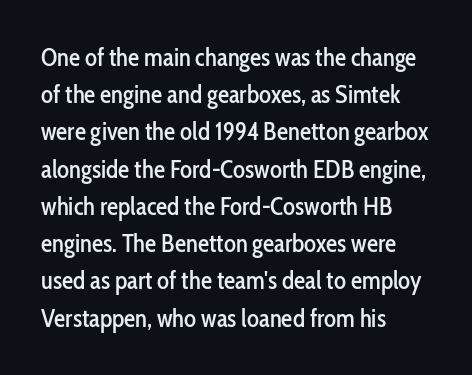
The image shows 25 px text type, upright; set left-aligned, normal line spacing (1.49x), normal letter spacing, not underlined.
